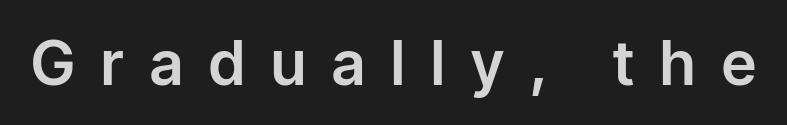
{"serif": "no", "italic": "no", "width": "normal", "stroke_contrast": "low", "x_height": "medium", "monospaced": "no", "underline": "no", "letter_spacing": "wide", "letter_spacing_em": 0.43, "glyph_px": 61}
